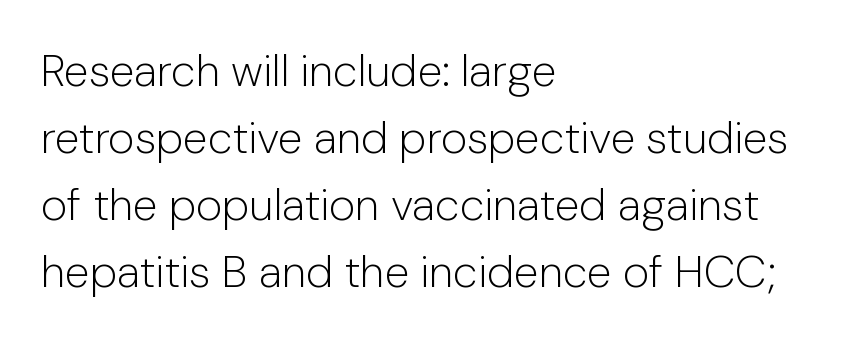
Counters stay open thanks to moderate or lighter strokes. The lines are quadded left. Each letter keeps its own natural width here, so spacing adapts to shape. No extra tracking has been applied to these lines. Has an underline been added? It has not.
